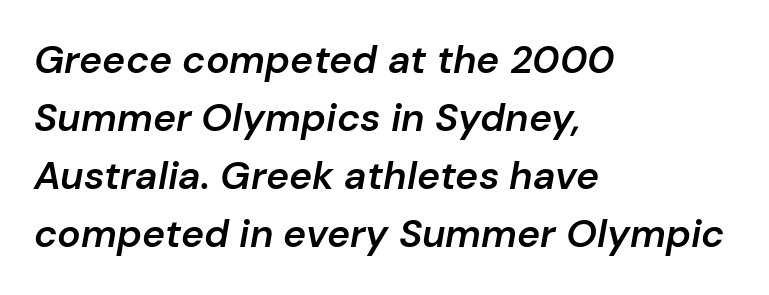
Q: Is the text bold? A: Semi-bold.
Q: Is the text italic (slanted)? A: Yes, it leans right by about 10 degrees.
Q: Is the text underlined? A: No.
Q: How is the paragraph aligned? A: Left-aligned.
Q: Is the spacing between letters normal or unusually wide? A: Normal.
Q: Is the spacing between lines tight, normal or loose? A: Normal.
Q: Width (condensed, normal, or wide)? A: Normal.
Q: Stroke contrast? A: Low.
Q: x-height? A: Medium.
Q: Monospaced? A: No.
